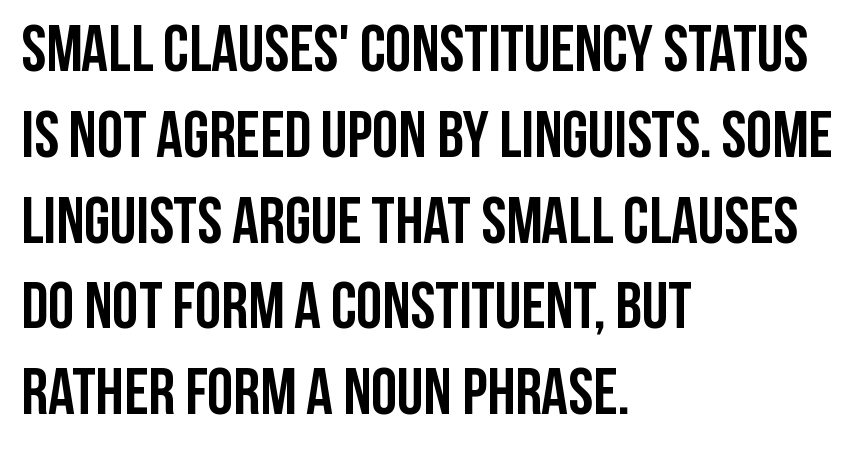
The image shows 66 px semibold, condensed sans-serif type, upright; set left-aligned, normal line spacing (1.3x), normal letter spacing, not underlined; low stroke contrast and a large x-height.
